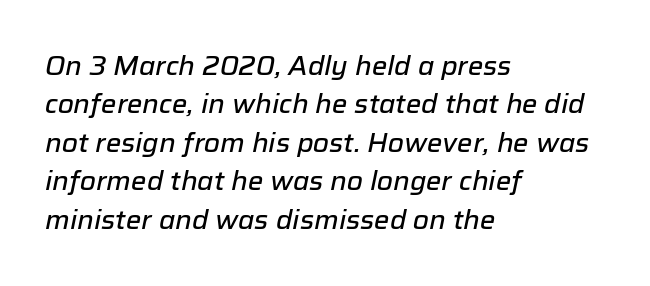
The image shows 26 px text type, italic (leaning right); set left-aligned, normal line spacing (1.48x), normal letter spacing, not underlined.
